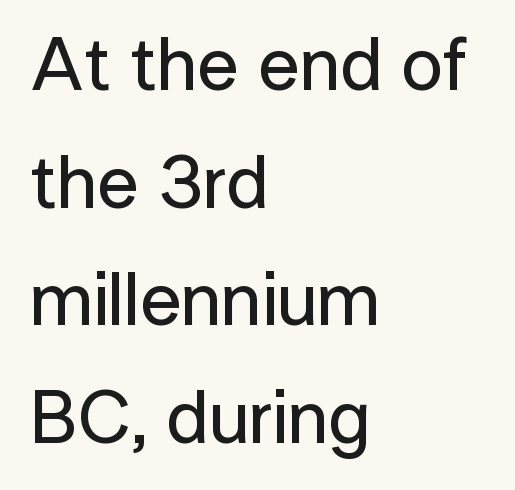
{"serif": "no", "italic": "no", "width": "normal", "stroke_contrast": "low", "x_height": "medium", "monospaced": "no", "underline": "no", "align": "left", "line_spacing": "normal", "line_spacing_ratio": 1.57, "letter_spacing": "normal", "letter_spacing_em": 0.0, "glyph_px": 75}
